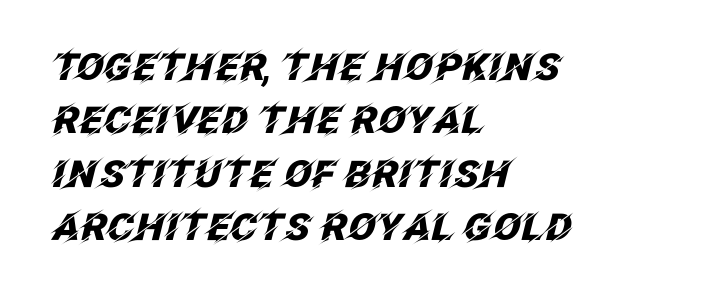
Line spacing here is normal. Between one letter and the next there's only the usual sliver of space. Looks like regular typesetting: each glyph gets only the width it needs. Quick note: underline off. The passage is arranged the way most books set body copy — flush left. Compared with ordinary roman type, these characters are visibly tilted.
